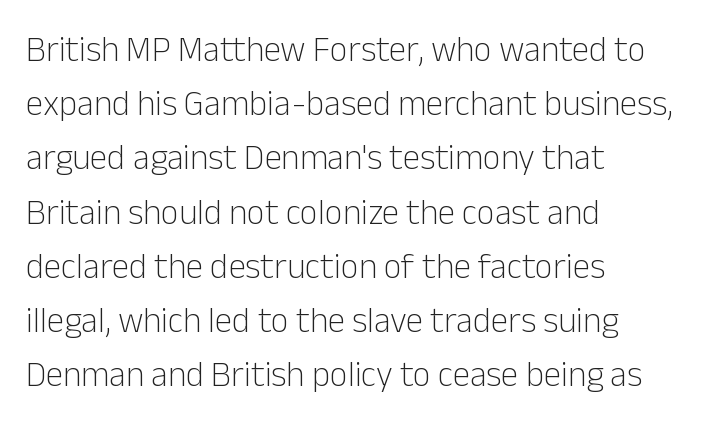
Q: Is the text bold? A: No.
Q: Is the text italic (slanted)? A: No, it is upright.
Q: Is the typeface a serif or a sans-serif typeface? A: Sans-serif.
Q: Is the text underlined? A: No.
Q: How is the paragraph aligned? A: Left-aligned.
Q: Is the spacing between letters normal or unusually wide? A: Normal.
Q: Is the spacing between lines tight, normal or loose? A: Normal.
Q: Width (condensed, normal, or wide)? A: Normal.
Q: Stroke contrast? A: Low.
Q: x-height? A: Medium.
Q: Monospaced? A: No.
